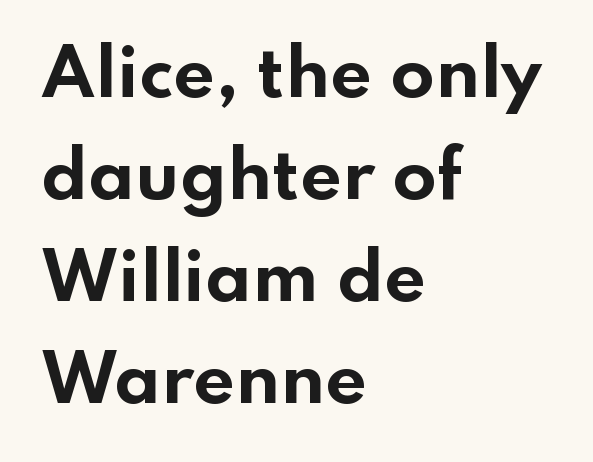
Q: Is the text bold? A: Yes.
Q: Is the text italic (slanted)? A: No, it is upright.
Q: Is the typeface a serif or a sans-serif typeface? A: Sans-serif.
Q: Is the text underlined? A: No.
Q: How is the paragraph aligned? A: Left-aligned.
Q: Is the spacing between letters normal or unusually wide? A: Normal.
Q: Is the spacing between lines tight, normal or loose? A: Normal.
Q: Width (condensed, normal, or wide)? A: Wide.
Q: Stroke contrast? A: Low.
Q: x-height? A: Small.
Q: Monospaced? A: No.
